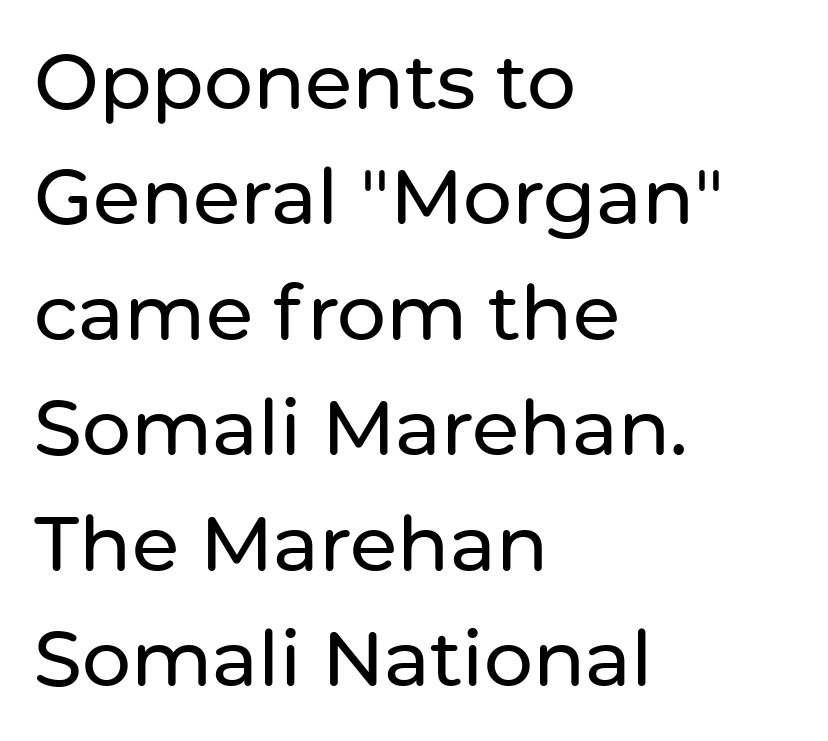
{"serif": "no", "italic": "no", "width": "normal", "stroke_contrast": "low", "x_height": "medium", "monospaced": "no", "underline": "no", "align": "left", "line_spacing": "normal", "line_spacing_ratio": 1.5, "letter_spacing": "normal", "letter_spacing_em": 0.0, "glyph_px": 77}
